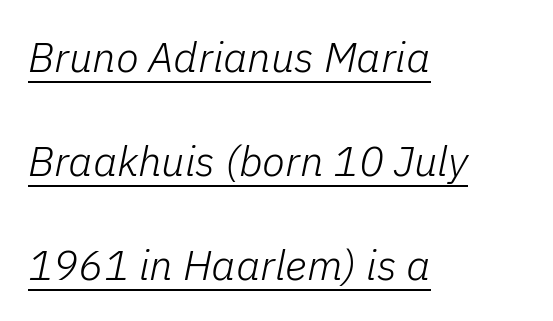
{"italic": "yes", "lean": "right", "slant_degrees": 11, "bold": "no", "weight": "light", "width": "normal", "stroke_contrast": "low", "x_height": "medium", "monospaced": "no", "underline": "yes", "align": "left", "line_spacing": "loose", "line_spacing_ratio": 2.48, "letter_spacing": "normal", "letter_spacing_em": 0.0, "glyph_px": 42}
